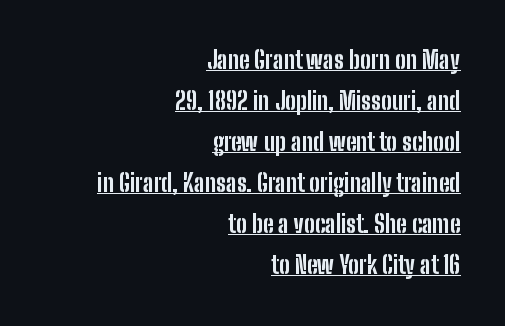
Check the space under the baseline: a stroke is drawn there. What weight is shown? A full bold with thick strokes. The compositor pushed each line to the right boundary. Style check: upright. Compared with typical body copy, the letter spacing here is the same.
